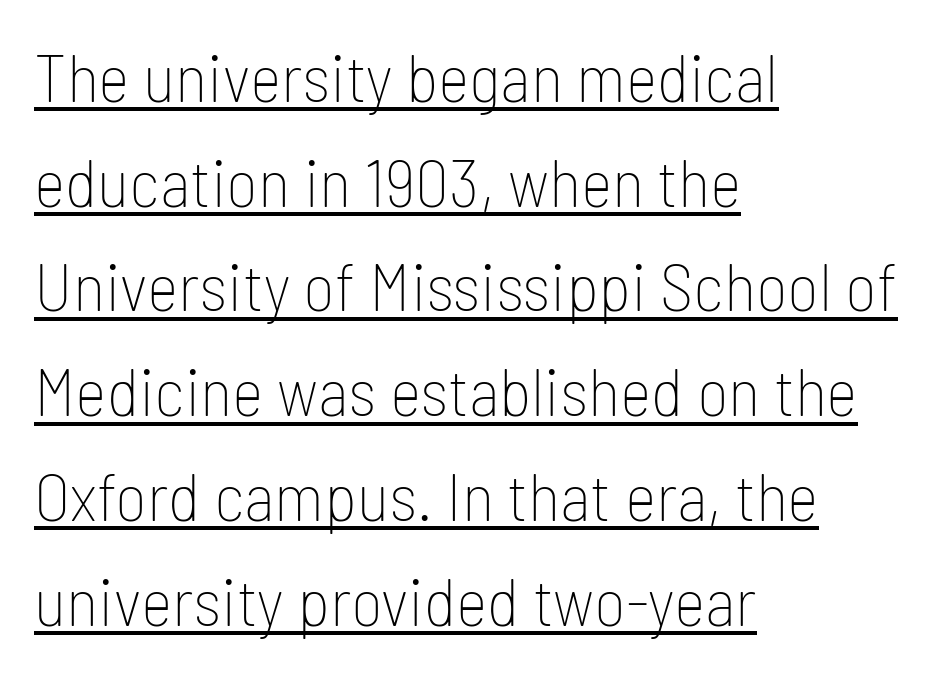
The image shows 68 px thin, condensed sans-serif type, upright; set left-aligned, normal line spacing (1.54x), normal letter spacing, underlined; low stroke contrast and a medium x-height.
